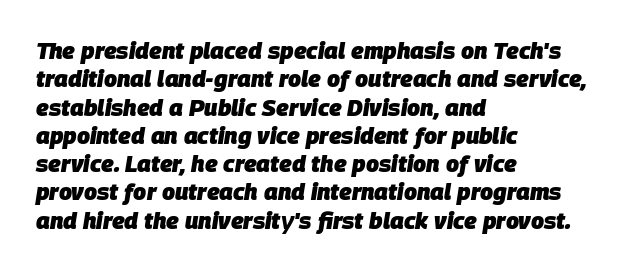
The image shows 23 px bold type, italic (leaning right); set left-aligned, line spacing 1.23x, normal letter spacing, not underlined.
